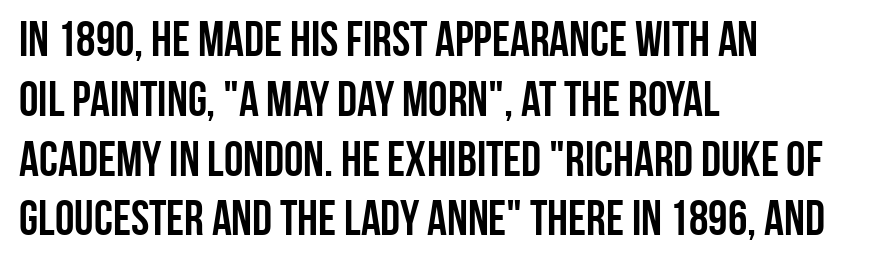
The image shows 49 px semibold, condensed sans-serif type, upright; set left-aligned, line spacing 1.22x, normal letter spacing, not underlined; low stroke contrast and a large x-height.
